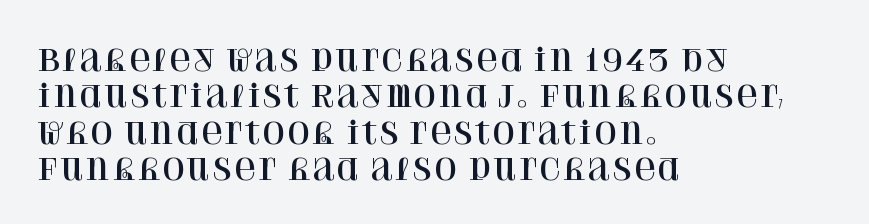
{"serif": "yes", "italic": "no", "width": "normal", "stroke_contrast": "high", "x_height": "large", "monospaced": "no", "underline": "no", "align": "left", "line_spacing_ratio": 1.21, "letter_spacing": "normal", "letter_spacing_em": 0.0, "glyph_px": 30}
